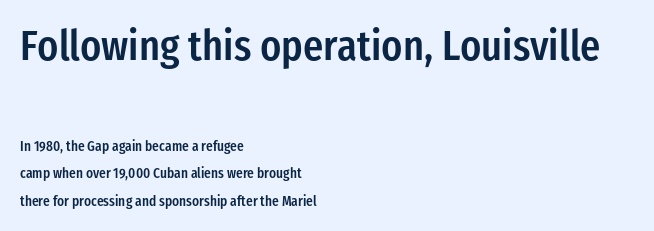
The passage shown is semibold, sitting just below true bold. Check the space under the baseline: it is left empty. A typesetter would call this proportional, since set widths differ per character. The letters sit at their default tracking, neither squeezed nor spread. The designer dialed line spacing up above the default.
